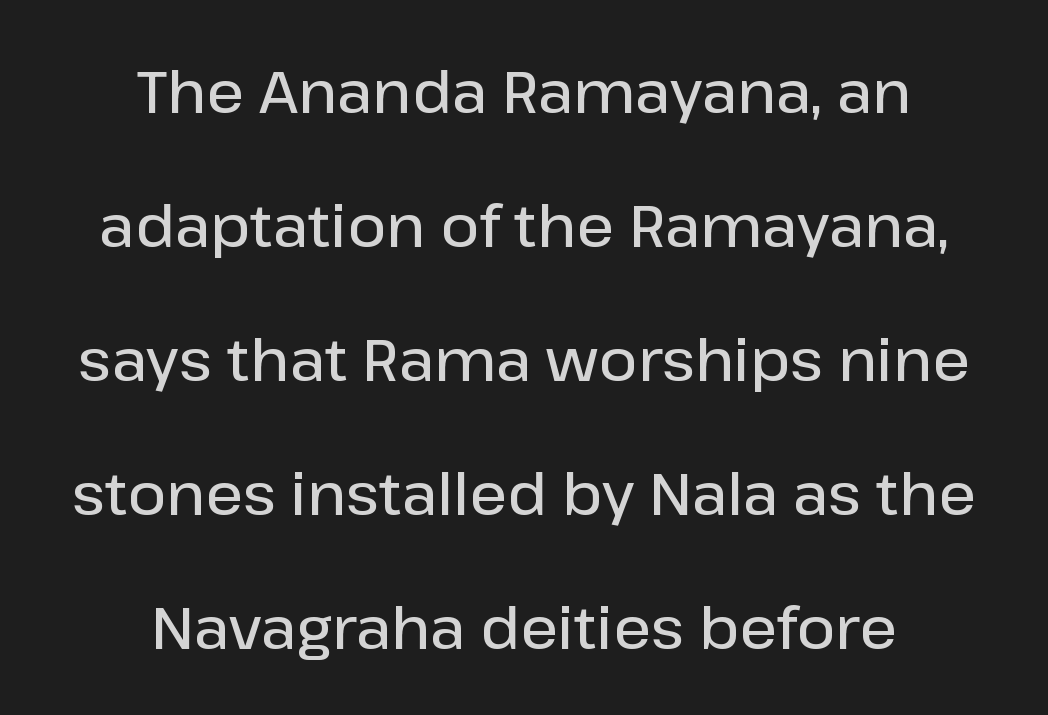
The image shows 59 px semibold sans-serif type, upright; set centered, loose line spacing (2.27x), normal letter spacing, not underlined; low stroke contrast and a medium x-height.
